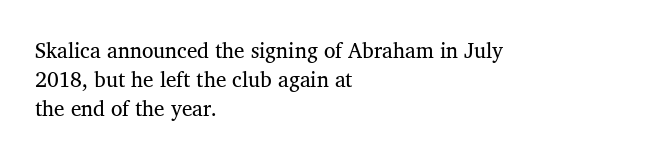
The image shows 21 px text type; set left-aligned, normal line spacing (1.38x), normal letter spacing, not underlined.
